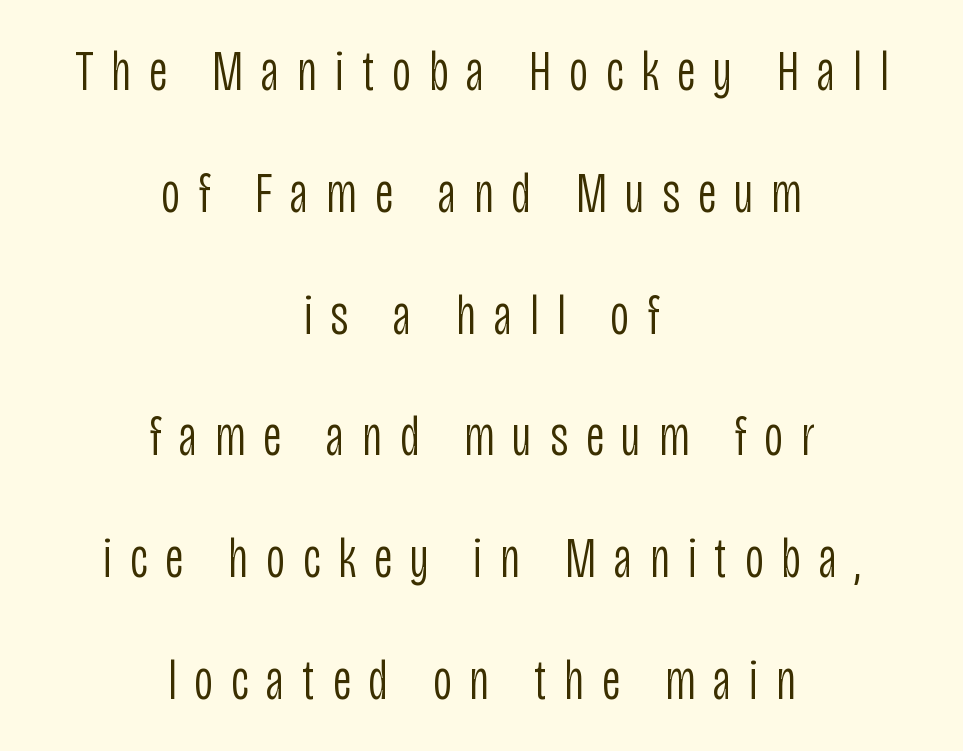
{"serif": "no", "italic": "no", "bold": "no", "weight": "light", "width": "condensed", "stroke_contrast": "low", "x_height": "large", "monospaced": "no", "underline": "no", "align": "center", "line_spacing": "loose", "line_spacing_ratio": 2.1, "letter_spacing": "wide", "letter_spacing_em": 0.31, "glyph_px": 58}
